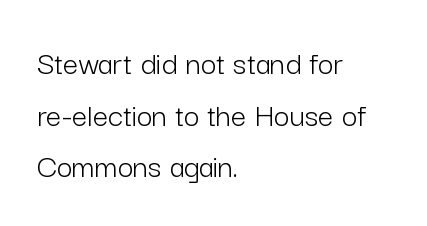
The letters sit at their default tracking, neither squeezed nor spread. The letters carry no serifs — their stems end cleanly without finishing strokes. These lines are rendered in a variable-pitch font. Compared with typical paragraphs, the rows here are spaced about the same.
